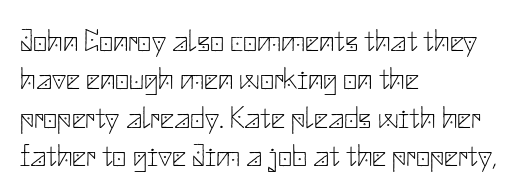
A sans-serif font was chosen for this passage. The horizontal fit of the characters is conventional and even. The letters look calm and open, with moderate or lighter stems. The rag falls on the right side of this text block.
